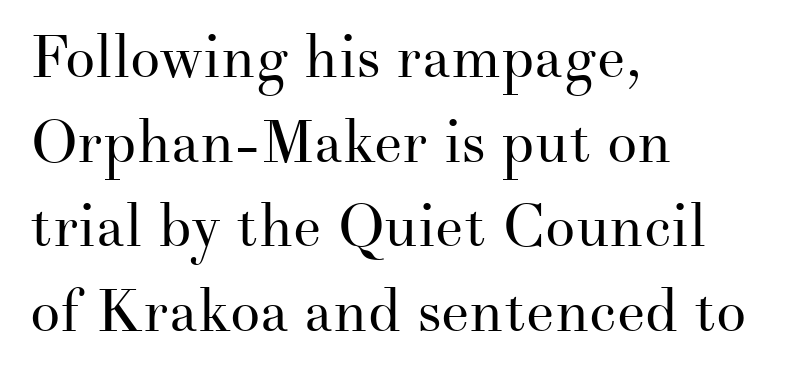
{"serif": "yes", "italic": "no", "bold": "no", "weight": "regular", "width": "normal", "stroke_contrast": "medium", "x_height": "small", "monospaced": "no", "underline": "no", "align": "left", "line_spacing": "normal", "line_spacing_ratio": 1.41, "letter_spacing": "normal", "letter_spacing_em": 0.0, "glyph_px": 60}
